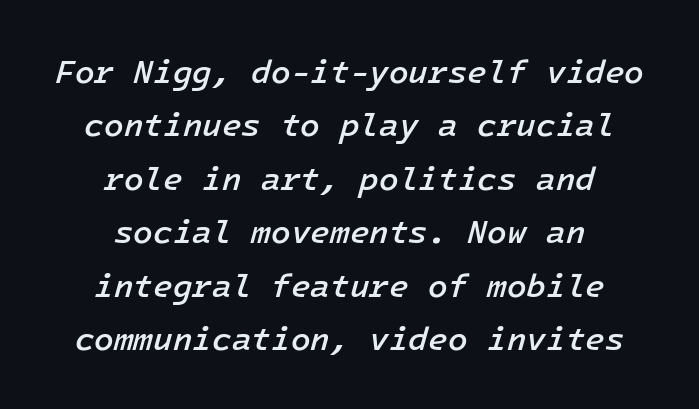
{"italic": "yes", "lean": "right", "slant_degrees": 16, "bold": "semi", "weight": "semibold", "width": "normal", "stroke_contrast": "low", "x_height": "medium", "underline": "no", "align": "center", "line_spacing": "normal", "line_spacing_ratio": 1.67, "letter_spacing": "normal", "letter_spacing_em": 0.0, "glyph_px": 32}
